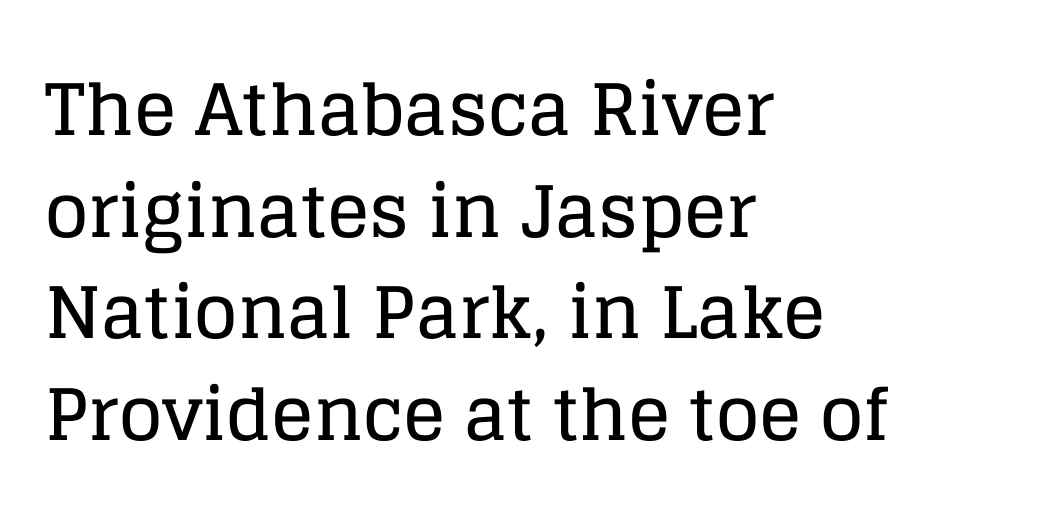
{"serif": "yes", "italic": "no", "width": "normal", "stroke_contrast": "low", "x_height": "large", "monospaced": "no", "underline": "no", "align": "left", "line_spacing": "normal", "line_spacing_ratio": 1.43, "letter_spacing": "normal", "letter_spacing_em": 0.0, "glyph_px": 71}
